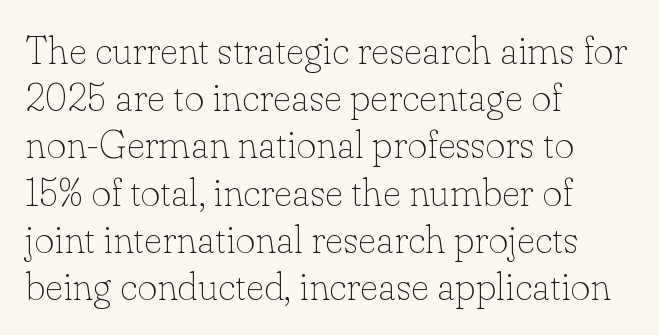
Q: Is the text bold? A: No.
Q: Is the text italic (slanted)? A: No, it is upright.
Q: Is the typeface a serif or a sans-serif typeface? A: Serif.
Q: Is the text underlined? A: No.
Q: How is the paragraph aligned? A: Left-aligned.
Q: Is the spacing between letters normal or unusually wide? A: Normal.
Q: Width (condensed, normal, or wide)? A: Normal.
Q: Stroke contrast? A: Low.
Q: x-height? A: Small.
Q: Monospaced? A: No.
